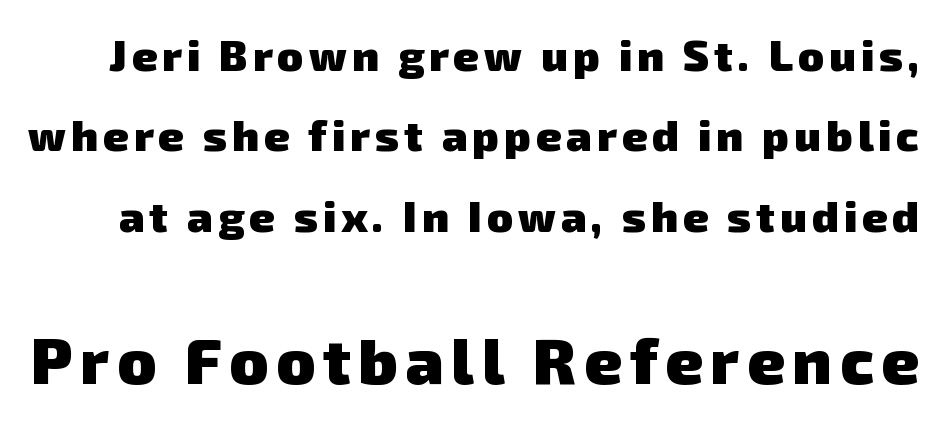
{"serif": "no", "bold": "yes", "weight": "heavy", "width": "normal", "stroke_contrast": "low", "x_height": "medium", "monospaced": "no", "underline": "no", "line_spacing_ratio": 1.87, "larger_block": "second", "size_ratio": 1.49, "glyph_px": 64}
